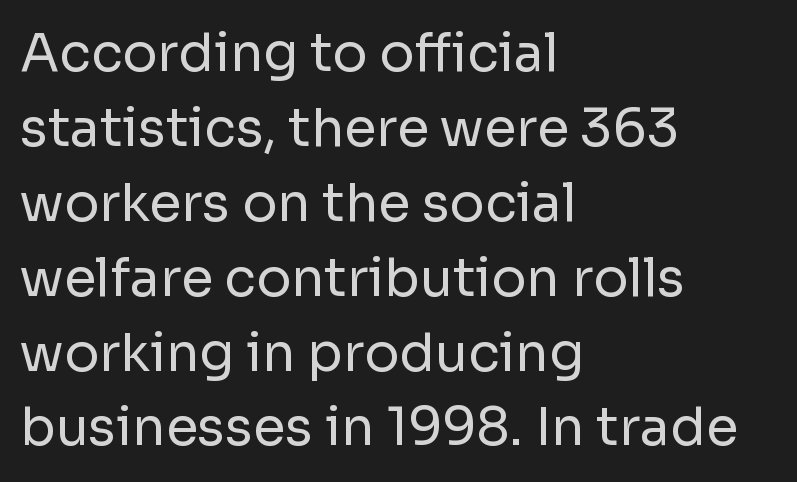
Q: Is the text bold? A: No.
Q: Is the text italic (slanted)? A: No, it is upright.
Q: Is the typeface a serif or a sans-serif typeface? A: Sans-serif.
Q: Is the text underlined? A: No.
Q: How is the paragraph aligned? A: Left-aligned.
Q: Is the spacing between letters normal or unusually wide? A: Normal.
Q: Is the spacing between lines tight, normal or loose? A: Normal.
Q: Width (condensed, normal, or wide)? A: Normal.
Q: Stroke contrast? A: Low.
Q: x-height? A: Medium.
Q: Monospaced? A: No.
